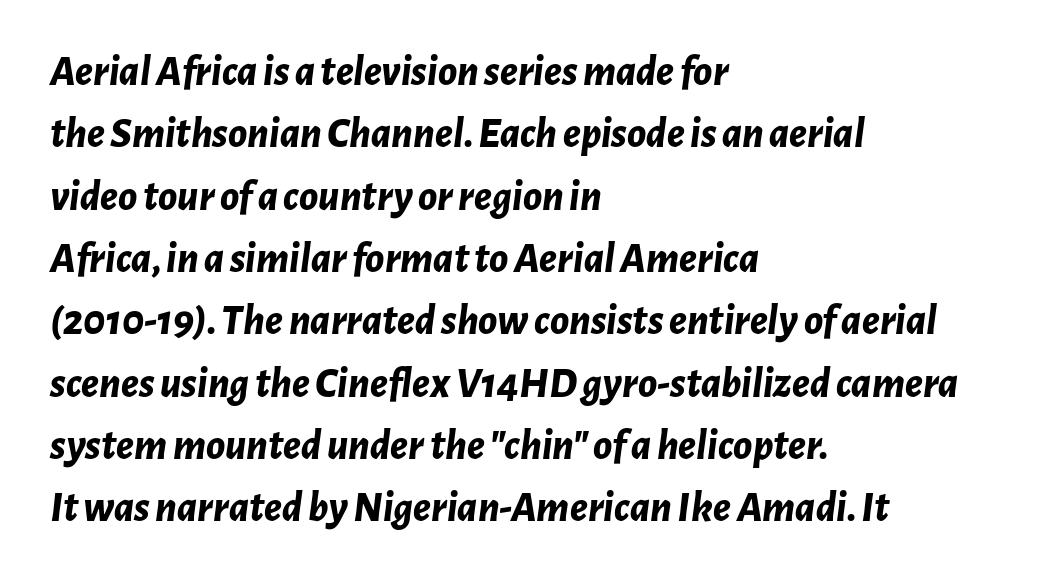
Lines of text with bare space underneath. Is this a fixed-width face? No — the glyphs have proportional, varying widths. Style check: oblique. The horizontal fit of the characters is conventional and even. The designer left line spacing at the default. The strokes are fattened all the way to bold.
